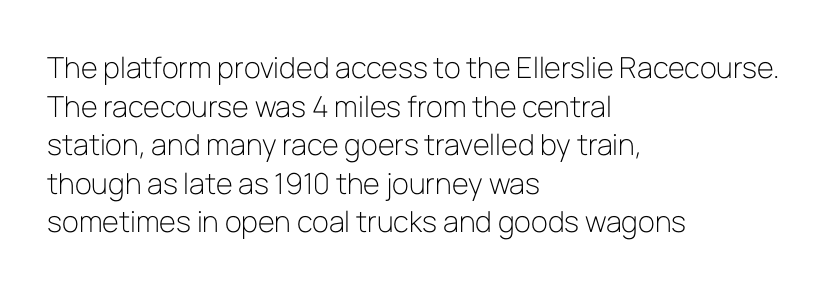
Q: Is the text bold? A: No.
Q: Is the text italic (slanted)? A: No, it is upright.
Q: Is the typeface a serif or a sans-serif typeface? A: Sans-serif.
Q: Is the text underlined? A: No.
Q: How is the paragraph aligned? A: Left-aligned.
Q: Is the spacing between letters normal or unusually wide? A: Normal.
Q: Is the spacing between lines tight, normal or loose? A: Normal.
Q: Width (condensed, normal, or wide)? A: Normal.
Q: Stroke contrast? A: Low.
Q: x-height? A: Medium.
Q: Monospaced? A: No.
